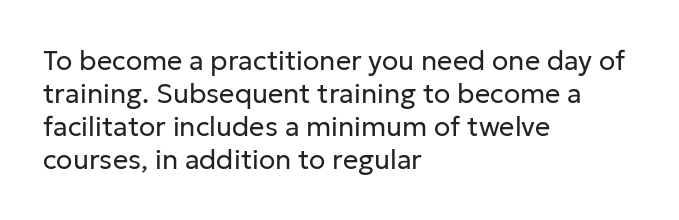
{"italic": "no", "bold": "no", "underline": "no", "align": "left", "line_spacing_ratio": 1.22, "letter_spacing": "normal", "letter_spacing_em": 0.0, "glyph_px": 27}
